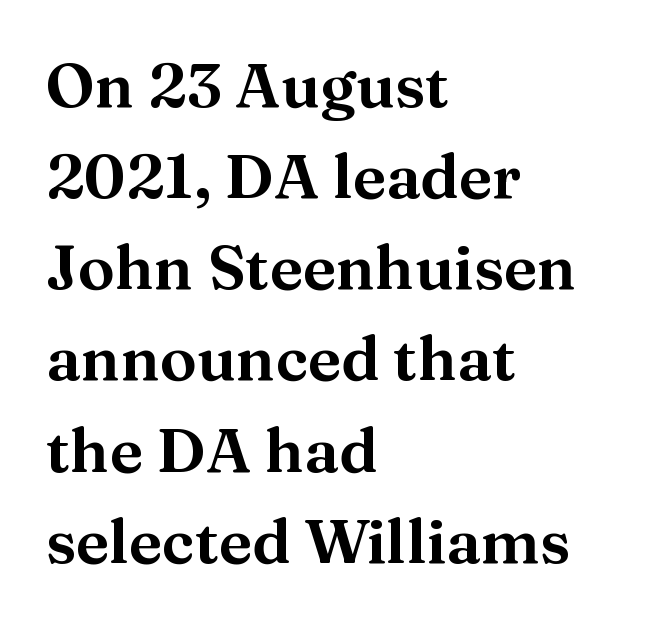
The image shows 62 px serif type, upright; set left-aligned, normal line spacing (1.47x), normal letter spacing, not underlined; medium stroke contrast and a medium x-height.
